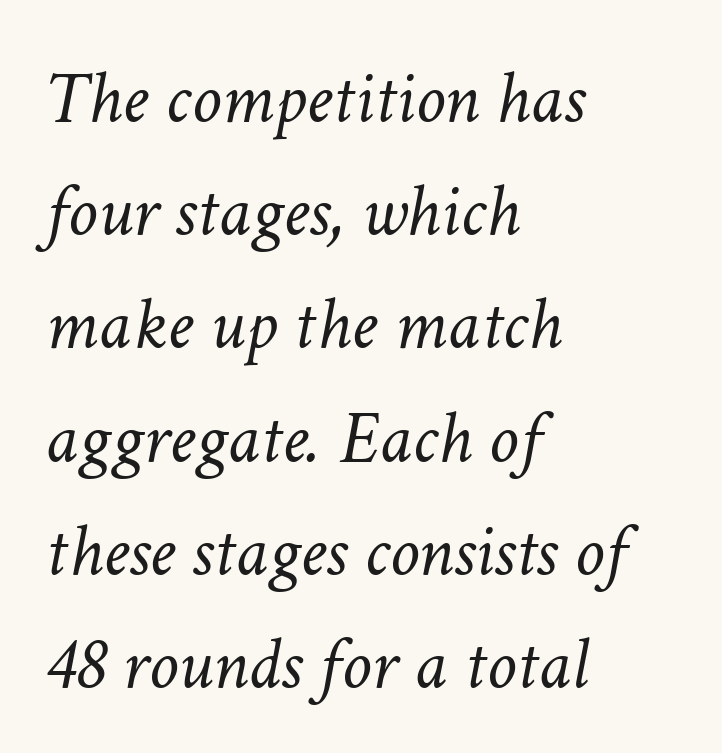
Do the characters align in a grid? No, the font is proportional. Casual observation: everything's shoved over to the left. These lines keep a tight, regular rhythm from letter to letter. Slant detected: the letters are inclined. A light-to-regular cut is what we see here.
